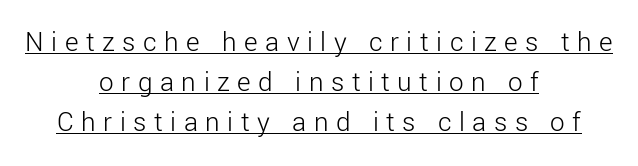
{"serif": "no", "italic": "no", "bold": "no", "weight": "light", "width": "normal", "stroke_contrast": "low", "x_height": "medium", "monospaced": "no", "underline": "yes", "align": "center", "line_spacing": "normal", "line_spacing_ratio": 1.38, "letter_spacing": "wide", "letter_spacing_em": 0.26, "glyph_px": 29}
